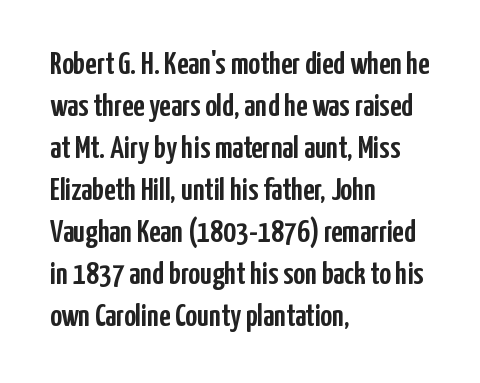
Q: Is the text italic (slanted)? A: No, it is upright.
Q: Is the typeface a serif or a sans-serif typeface? A: Sans-serif.
Q: Is the text underlined? A: No.
Q: How is the paragraph aligned? A: Left-aligned.
Q: Is the spacing between letters normal or unusually wide? A: Normal.
Q: Is the spacing between lines tight, normal or loose? A: Normal.
Q: Width (condensed, normal, or wide)? A: Condensed.
Q: Stroke contrast? A: Low.
Q: x-height? A: Medium.
Q: Monospaced? A: No.
